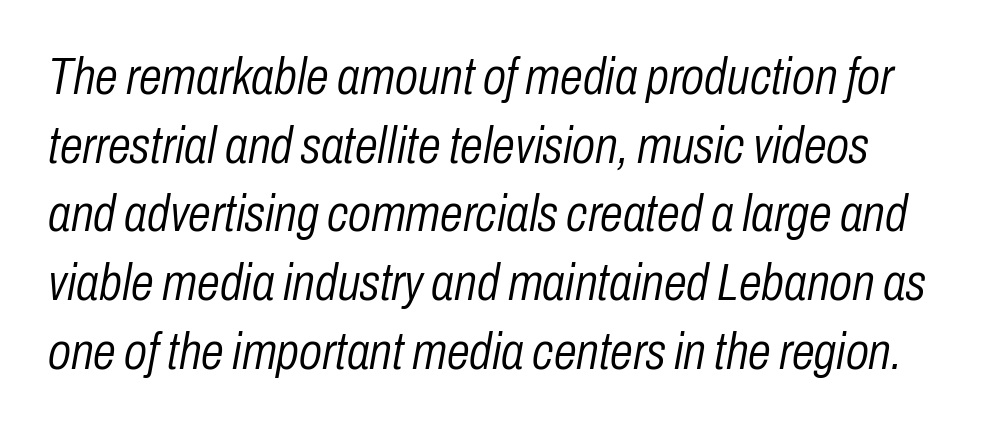
{"italic": "yes", "lean": "right", "slant_degrees": 10, "bold": "no", "weight": "light", "width": "condensed", "stroke_contrast": "low", "x_height": "medium", "monospaced": "no", "underline": "no", "line_spacing": "normal", "line_spacing_ratio": 1.32, "letter_spacing": "normal", "letter_spacing_em": 0.0, "glyph_px": 52}
